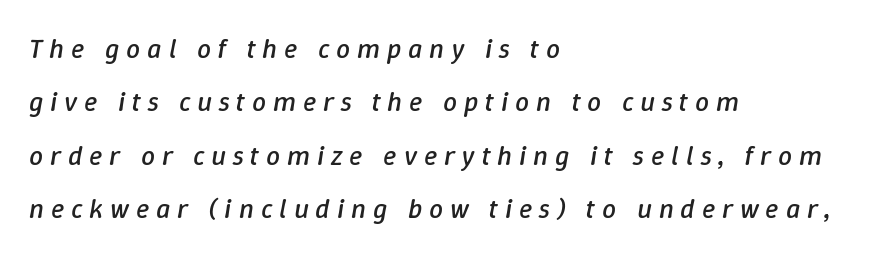
Underlining? Definitely not there. This sample trades compactness for vertical openness between lines. The passage shown leans; its letterforms are oblique. The tracking jumps out immediately: characters are airy and widely separated. The typesetting does not lean heavy: it is not bold.
